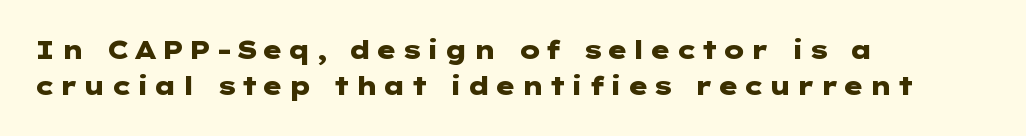
{"italic": "no", "bold": "yes", "underline": "no", "align": "left", "line_spacing": "normal", "line_spacing_ratio": 1.44, "glyph_px": 25}
